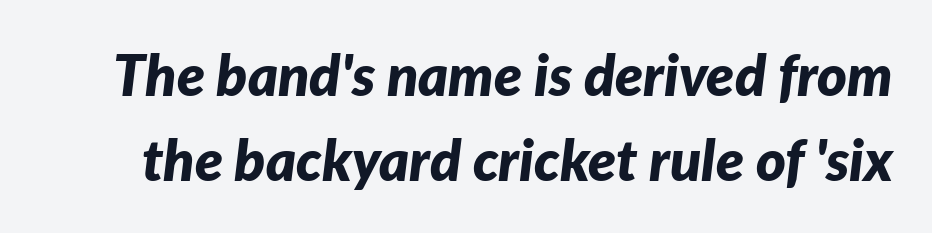
Q: Is the text bold? A: Yes.
Q: Is the text italic (slanted)? A: Yes, it leans right by about 7 degrees.
Q: Is the text underlined? A: No.
Q: Is the spacing between letters normal or unusually wide? A: Normal.
Q: Is the spacing between lines tight, normal or loose? A: Normal.
Q: Width (condensed, normal, or wide)? A: Normal.
Q: Stroke contrast? A: Low.
Q: x-height? A: Medium.
Q: Monospaced? A: No.
